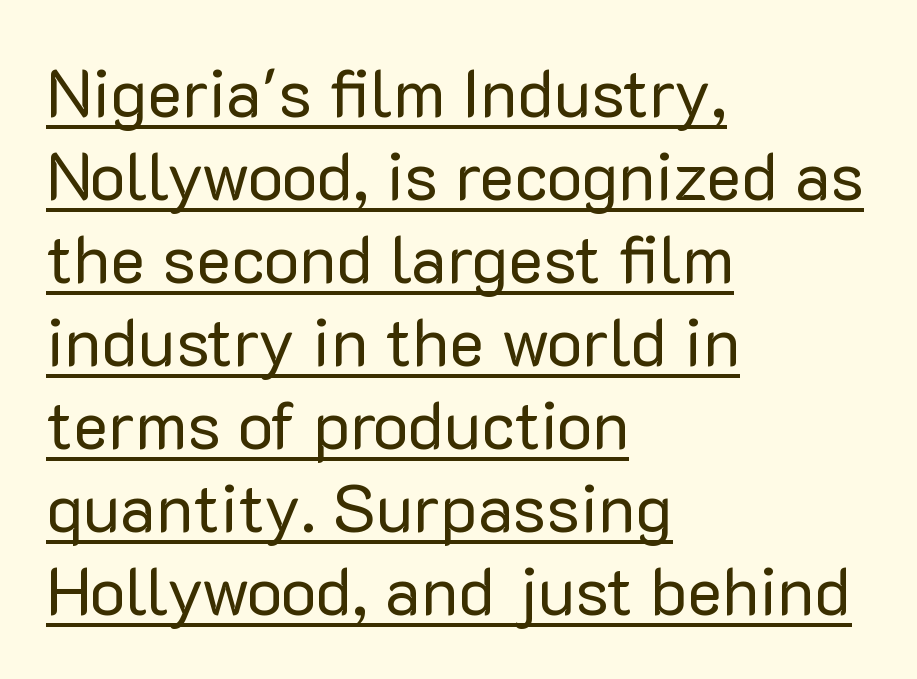
Tall strokes in this sample are plumb rather than angled. Emphasis is given by a line drawn under the lettering. Teacher's note: observe the even left margin — that is flush-left alignment. Do the characters align in a grid? No, the font is proportional.
